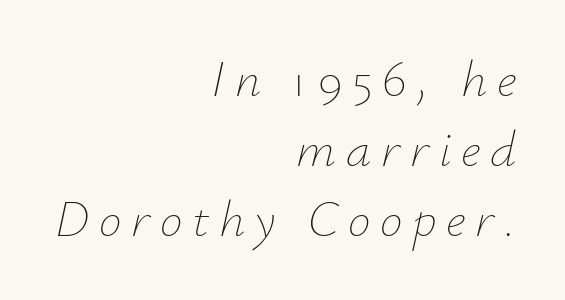
Q: Is the text bold? A: No.
Q: Is the text italic (slanted)? A: Yes, it leans right by about 12 degrees.
Q: Is the text underlined? A: No.
Q: How is the paragraph aligned? A: Right-aligned.
Q: Is the spacing between lines tight, normal or loose? A: Normal.
Q: Width (condensed, normal, or wide)? A: Normal.
Q: Stroke contrast? A: Low.
Q: x-height? A: Small.
Q: Monospaced? A: No.
